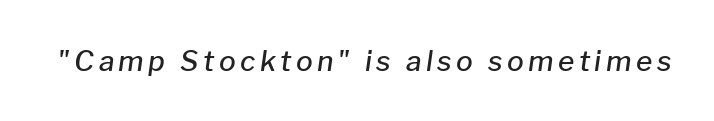
Q: Is the text bold? A: Semi-bold.
Q: Is the text italic (slanted)? A: Yes, it leans right by about 8 degrees.
Q: Is the text underlined? A: No.
Q: Width (condensed, normal, or wide)? A: Normal.
Q: Stroke contrast? A: Low.
Q: x-height? A: Medium.
Q: Monospaced? A: No.
